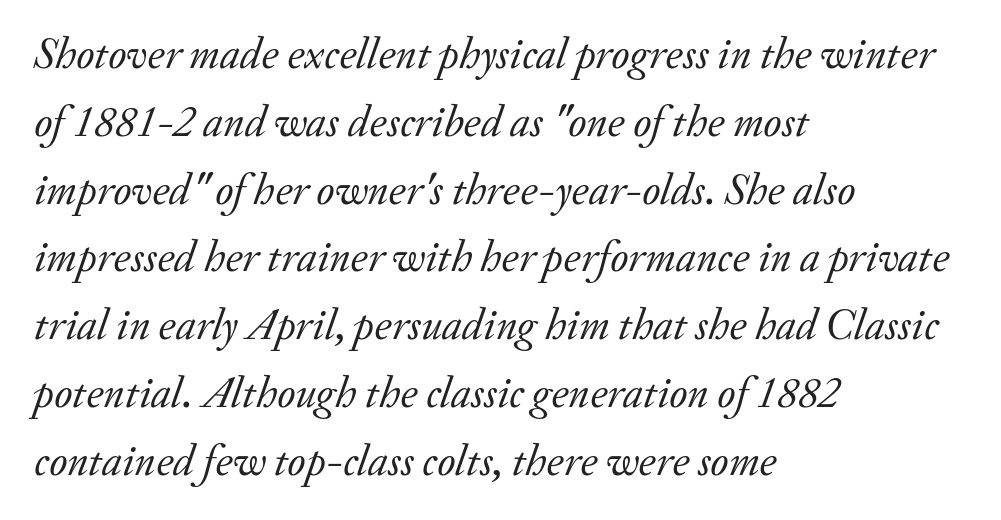
Q: Is the text bold? A: No.
Q: Is the text italic (slanted)? A: Yes, it leans right by about 20 degrees.
Q: Is the typeface a serif or a sans-serif typeface? A: Serif.
Q: Is the text underlined? A: No.
Q: How is the paragraph aligned? A: Left-aligned.
Q: Is the spacing between letters normal or unusually wide? A: Normal.
Q: Is the spacing between lines tight, normal or loose? A: Normal.
Q: Width (condensed, normal, or wide)? A: Normal.
Q: Stroke contrast? A: Low.
Q: x-height? A: Small.
Q: Monospaced? A: No.
